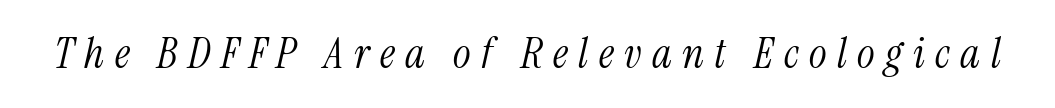
Q: Is the text bold? A: No.
Q: Is the text italic (slanted)? A: Yes, it leans right by about 13 degrees.
Q: Is the typeface a serif or a sans-serif typeface? A: Serif.
Q: Is the text underlined? A: No.
Q: Is the spacing between letters normal or unusually wide? A: Unusually wide.
Q: Width (condensed, normal, or wide)? A: Condensed.
Q: Stroke contrast? A: Medium.
Q: x-height? A: Medium.
Q: Monospaced? A: No.
